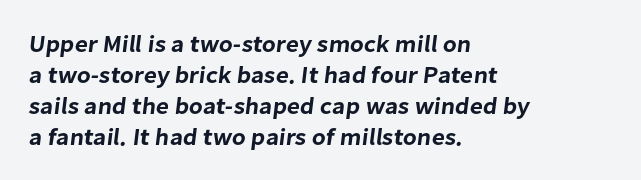
Each row of text sits above clean, open space. Caption: multi-line text, flush left, ragged right. Short note: letters normally spaced. Regarding leading, the lines here are spaced in the standard way.
